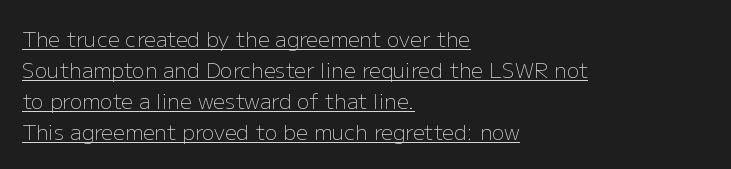
In designer terms, the underline attribute is active on this setting. Compared with a centered layout, this one pins lines to the left instead. Leading: standard. The letterforms sit at book weight or below. The horizontal fit of the characters is conventional and even.
